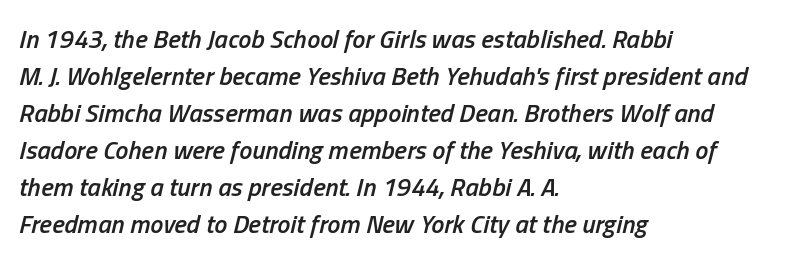
The image shows 26 px text type, italic (leaning right); set left-aligned, normal line spacing (1.42x), normal letter spacing, not underlined.
